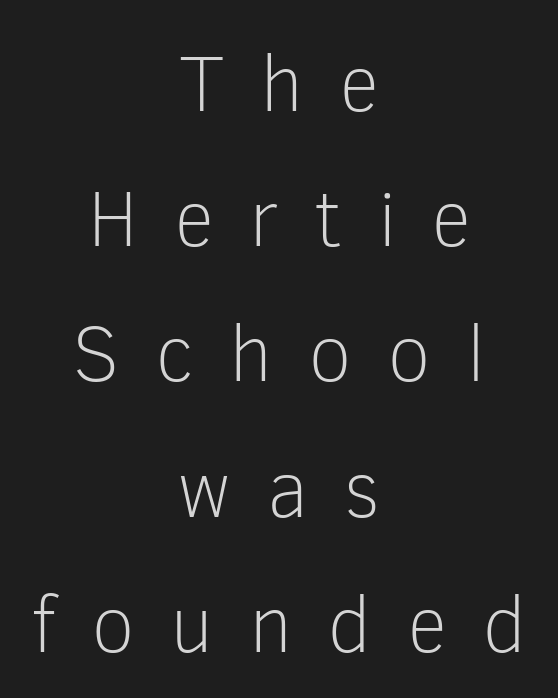
{"serif": "no", "italic": "no", "bold": "no", "weight": "light", "width": "normal", "stroke_contrast": "low", "x_height": "medium", "monospaced": "no", "underline": "no", "align": "center", "line_spacing": "normal", "line_spacing_ratio": 1.69, "letter_spacing": "wide", "letter_spacing_em": 0.44, "glyph_px": 80}
